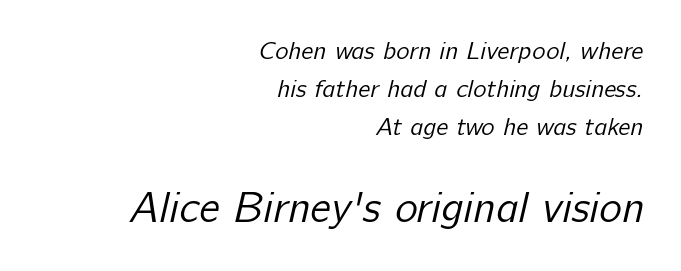
The image shows 43 px regular-weight sans-serif type; set right-aligned, normal line spacing (1.52x), normal letter spacing, not underlined; the second (bottom) block is 1.72x larger; low stroke contrast and a medium x-height.
